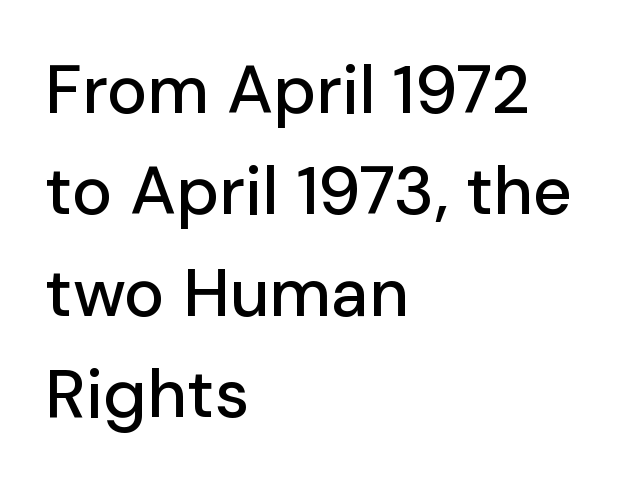
The type family on display is of the sans-serif kind. This is roman type, the default non-slanted kind. Underline: absent. Words appear dense and cohesive because spacing is normal.
